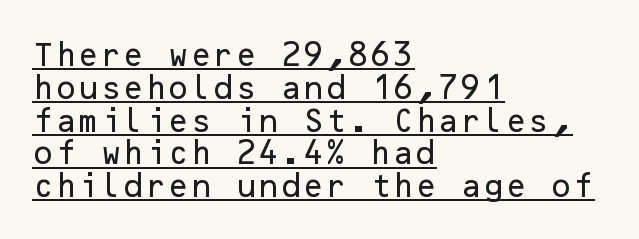
This sample keeps an unexceptional amount of space between lines. Check the space under the baseline: a stroke is drawn there. Tall strokes in this sample are plumb rather than angled. These lines stack with their left ends in a neat column.
